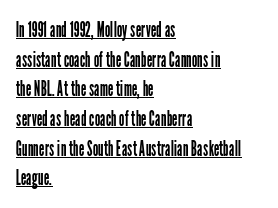
{"italic": "no", "bold": "no", "underline": "yes", "align": "left", "line_spacing": "normal", "line_spacing_ratio": 1.35, "letter_spacing": "normal", "letter_spacing_em": 0.0, "glyph_px": 22}
